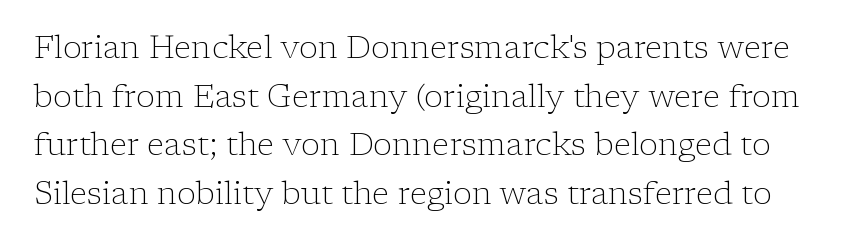
{"serif": "yes", "italic": "no", "bold": "no", "weight": "light", "width": "normal", "stroke_contrast": "low", "x_height": "medium", "monospaced": "no", "underline": "no", "line_spacing": "normal", "line_spacing_ratio": 1.52, "letter_spacing": "normal", "letter_spacing_em": 0.0, "glyph_px": 32}
